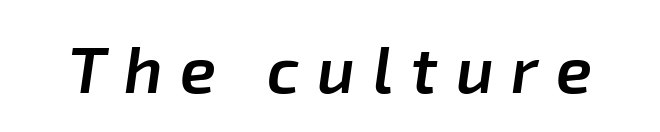
The image shows 66 px semibold type, italic (leaning right); set unusually wide letter spacing (+0.27 em), not underlined; low stroke contrast and a medium x-height.
